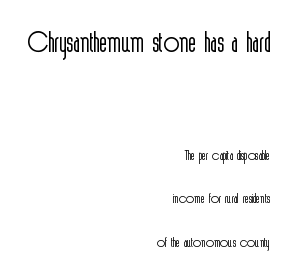
The weight tops out at a normal text grade. Horizontal alignment here is rightward, an uncommon choice for prose. The specimen reads as upright at a glance. Honestly, there is no underline to notice here at all. The passage shown begins with its larger block and ends with its smaller one. Is this a fixed-width face? No — the glyphs have proportional, varying widths.
